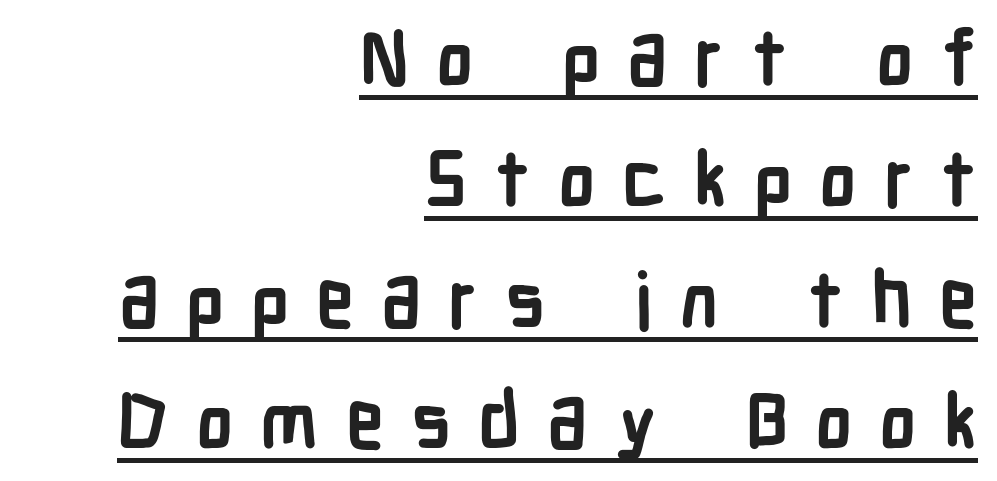
Q: Is the text bold? A: Yes.
Q: Is the text italic (slanted)? A: No, it is upright.
Q: Is the typeface a serif or a sans-serif typeface? A: Sans-serif.
Q: Is the text underlined? A: Yes.
Q: How is the paragraph aligned? A: Right-aligned.
Q: Is the spacing between letters normal or unusually wide? A: Unusually wide.
Q: Is the spacing between lines tight, normal or loose? A: Normal.
Q: Width (condensed, normal, or wide)? A: Condensed.
Q: Stroke contrast? A: Low.
Q: x-height? A: Medium.
Q: Monospaced? A: No.
